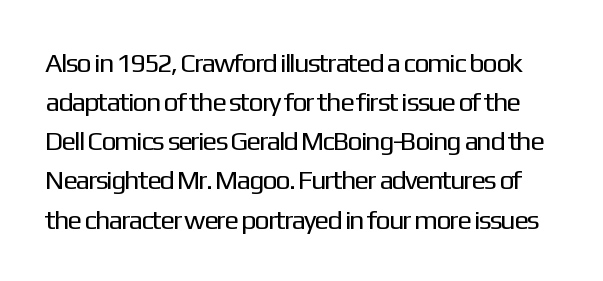
The image shows 27 px text type, upright; set normal line spacing (1.45x), normal letter spacing, not underlined.
